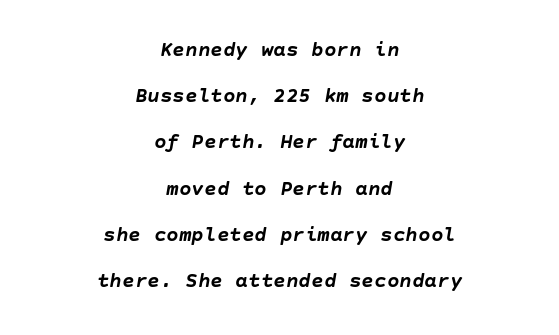
Observe the lean: these are italic letterforms. Baseline-to-baseline distance is far greater than the letter height. The space beneath each line is pristine and unruled. Stroke thickness is high; the sample reads as a true bold. Which margin do the lines hug? Neither — every line sits in the middle.
